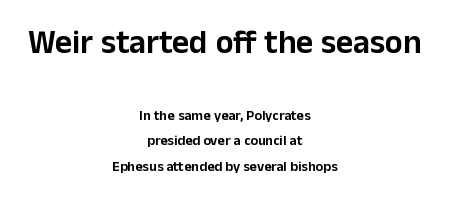
How are the letters spaced? Ordinarily, with no added tracking. The gap between lines stays unmarked. A typesetter would call this proportional, since set widths differ per character. Bigger letters appear in the top chunk; the bottom chunk is reduced. Every row of glyphs is offset so its center matches the block's center.
